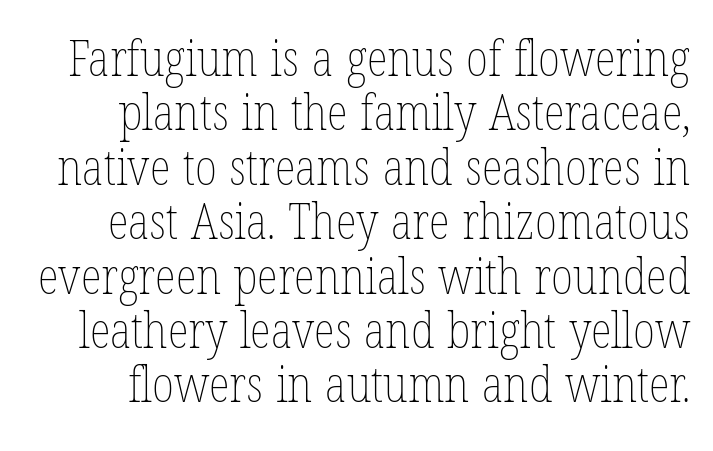
Q: Is the text bold? A: No.
Q: Is the text italic (slanted)? A: No, it is upright.
Q: Is the text underlined? A: No.
Q: Is the spacing between letters normal or unusually wide? A: Normal.
Q: Is the spacing between lines tight, normal or loose? A: Tight.
Q: Width (condensed, normal, or wide)? A: Condensed.
Q: Stroke contrast? A: Low.
Q: x-height? A: Medium.
Q: Monospaced? A: No.
